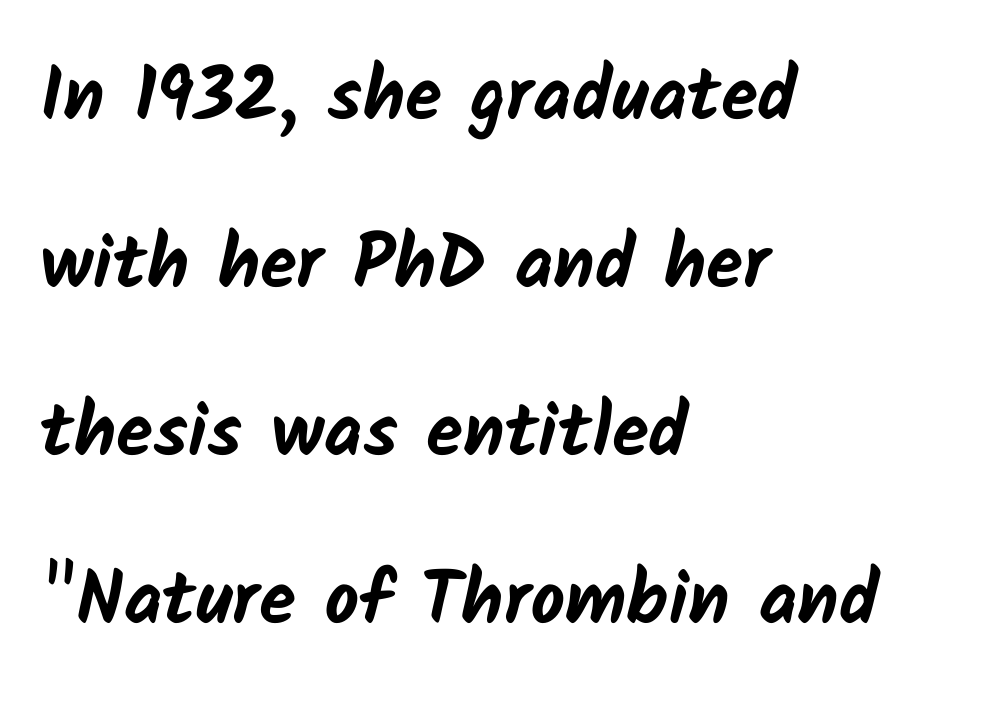
{"serif": "no", "bold": "yes", "weight": "bold", "width": "normal", "stroke_contrast": "low", "x_height": "medium", "monospaced": "no", "underline": "no", "align": "left", "line_spacing": "loose", "line_spacing_ratio": 2.24, "letter_spacing": "normal", "letter_spacing_em": 0.0, "glyph_px": 75}
